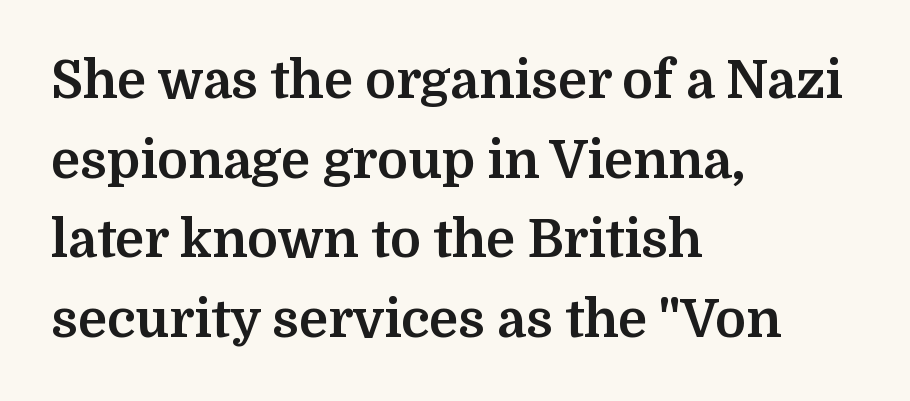
The image shows 52 px bold serif type, upright; set left-aligned, normal line spacing (1.53x), normal letter spacing, not underlined; medium stroke contrast and a medium x-height.
